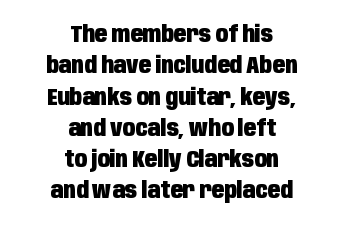
{"italic": "no", "bold": "yes", "underline": "no", "align": "center", "line_spacing": "normal", "line_spacing_ratio": 1.36, "letter_spacing": "normal", "letter_spacing_em": 0.0, "glyph_px": 23}
